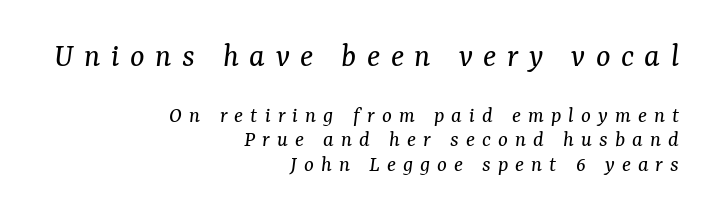
{"serif": "yes", "italic": "yes", "lean": "right", "slant_degrees": 7, "bold": "no", "weight": "regular", "width": "normal", "stroke_contrast": "medium", "x_height": "medium", "monospaced": "no", "underline": "no", "align": "right", "line_spacing": "tight", "line_spacing_ratio": 1.07, "letter_spacing": "wide", "letter_spacing_em": 0.31, "larger_block": "first", "size_ratio": 1.48, "glyph_px": 34}
